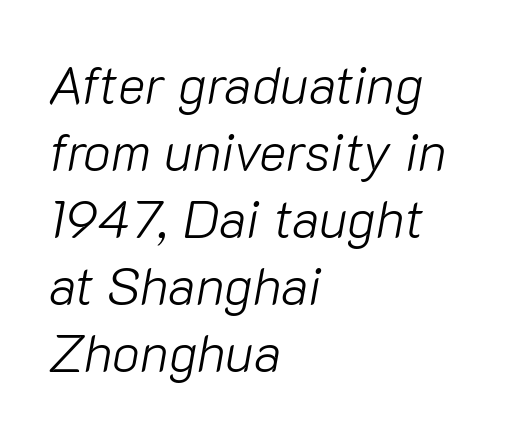
Q: Is the text bold? A: No.
Q: Is the text italic (slanted)? A: Yes, it leans right by about 10 degrees.
Q: Is the text underlined? A: No.
Q: How is the paragraph aligned? A: Left-aligned.
Q: Is the spacing between letters normal or unusually wide? A: Normal.
Q: Is the spacing between lines tight, normal or loose? A: Normal.
Q: Width (condensed, normal, or wide)? A: Normal.
Q: Stroke contrast? A: Low.
Q: x-height? A: Medium.
Q: Monospaced? A: No.
